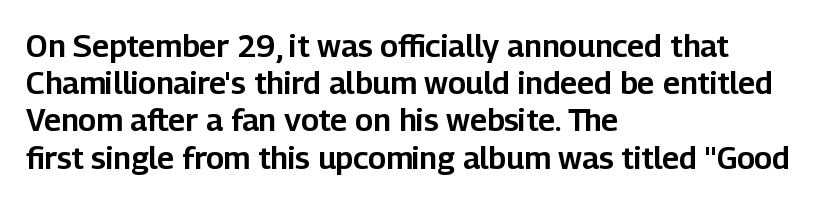
The characters display no serif detailing; their extremities are plain. In CSS terms this would be text-align: left. Ordinary non-slanted type is in use. A bare baseline throughout the passage. Words appear dense and cohesive because spacing is normal. Spacing verdict: proportional, widths tailored to each character.
